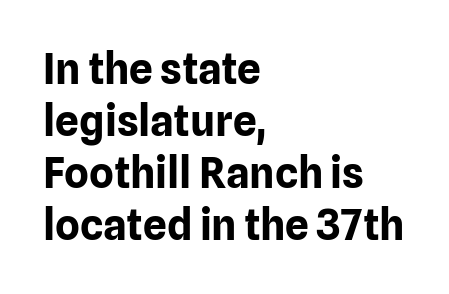
Q: Is the text bold? A: Yes.
Q: Is the text italic (slanted)? A: No, it is upright.
Q: Is the typeface a serif or a sans-serif typeface? A: Sans-serif.
Q: Is the text underlined? A: No.
Q: How is the paragraph aligned? A: Left-aligned.
Q: Is the spacing between letters normal or unusually wide? A: Normal.
Q: Width (condensed, normal, or wide)? A: Normal.
Q: Stroke contrast? A: Low.
Q: x-height? A: Medium.
Q: Monospaced? A: No.
